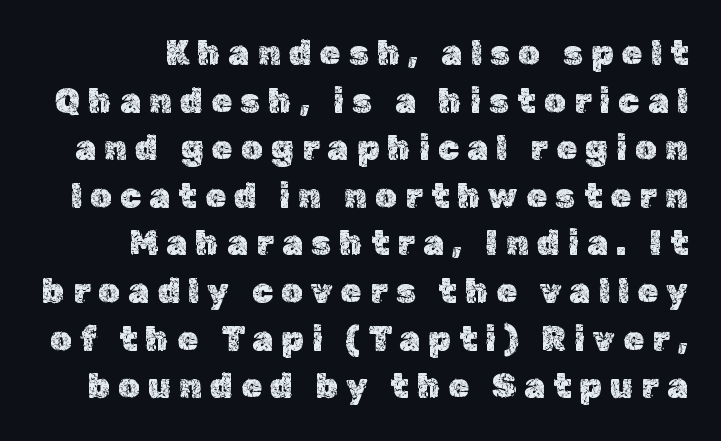
{"italic": "no", "width": "normal", "x_height": "medium", "monospaced": "no", "underline": "no", "line_spacing": "normal", "line_spacing_ratio": 1.4, "letter_spacing": "wide", "letter_spacing_em": 0.24, "glyph_px": 34}
